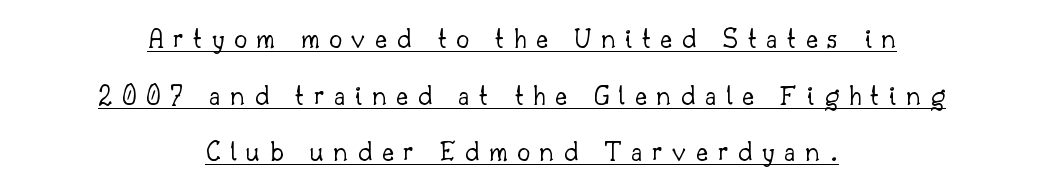
Q: Is the text bold? A: No.
Q: Is the text italic (slanted)? A: No, it is upright.
Q: Is the text underlined? A: Yes.
Q: How is the paragraph aligned? A: Centered.
Q: Is the spacing between letters normal or unusually wide? A: Unusually wide.
Q: Is the spacing between lines tight, normal or loose? A: Loose.
Q: Width (condensed, normal, or wide)? A: Normal.
Q: Stroke contrast? A: Low.
Q: x-height? A: Small.
Q: Monospaced? A: No.
